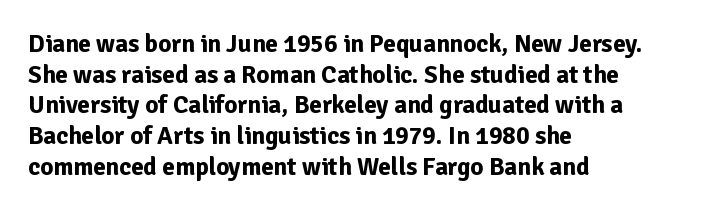
Q: Is the text bold? A: Yes.
Q: Is the text italic (slanted)? A: No, it is upright.
Q: Is the text underlined? A: No.
Q: How is the paragraph aligned? A: Left-aligned.
Q: Is the spacing between letters normal or unusually wide? A: Normal.
